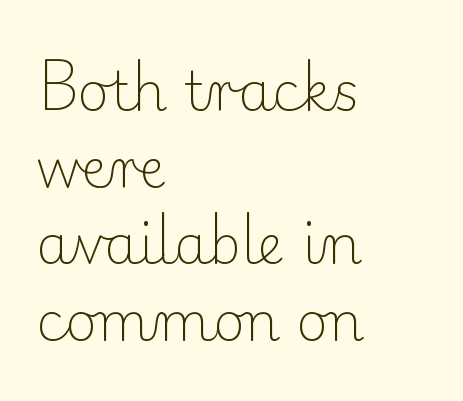
{"serif": "yes", "italic": "no", "bold": "no", "weight": "light", "width": "normal", "stroke_contrast": "low", "x_height": "small", "monospaced": "no", "underline": "no", "align": "left", "line_spacing": "normal", "line_spacing_ratio": 1.42, "letter_spacing": "normal", "letter_spacing_em": 0.0, "glyph_px": 54}
